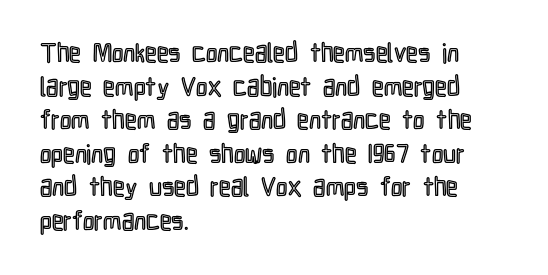
Q: Is the text italic (slanted)? A: No, it is upright.
Q: Is the text underlined? A: No.
Q: How is the paragraph aligned? A: Left-aligned.
Q: Is the spacing between letters normal or unusually wide? A: Normal.
Q: Is the spacing between lines tight, normal or loose? A: Normal.
